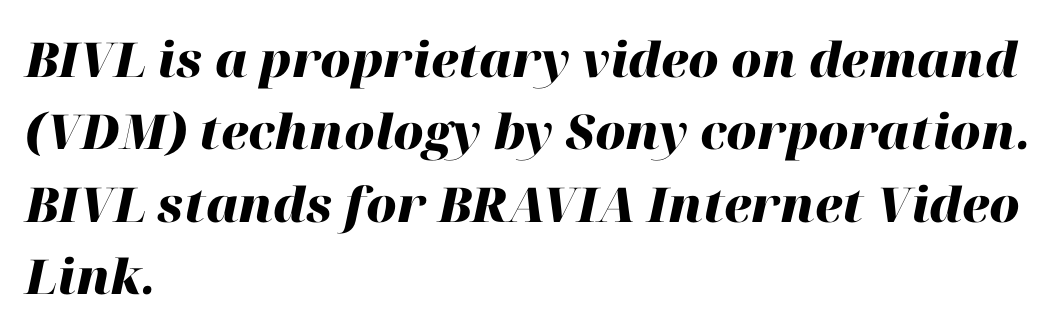
The text block is weighted toward the left margin, trailing off unevenly rightward. The zone under the glyphs is completely vacant. Character widths vary here, with narrow letters taking less room than wide ones. Yep, that's italic — everything's leaning. Tracking value appears to be zero — textbook default spacing.
